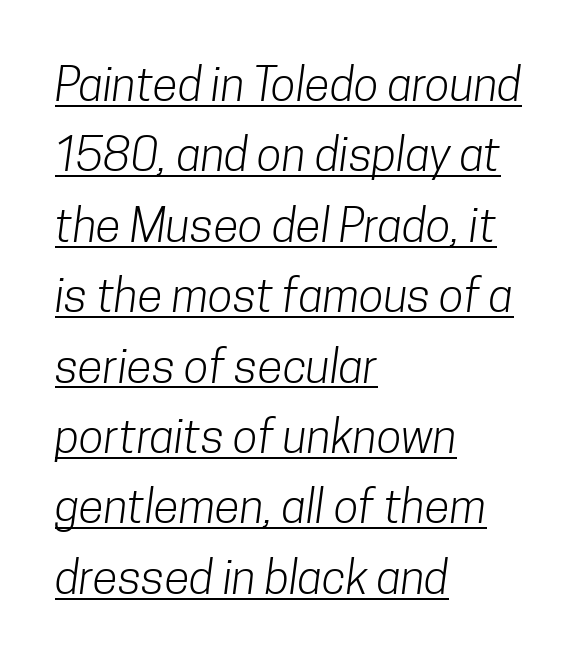
The font sits on the lighter half of the weight spectrum, regular included. Underlined type. Horizontal bands of white between lines are of average thickness. Here the designer chose a conventional face with non-uniform glyph widths. This rendering employs a face without finishing strokes, i.e., a sans-serif. Is the letter spacing exaggerated? No — it looks like the ordinary default.
